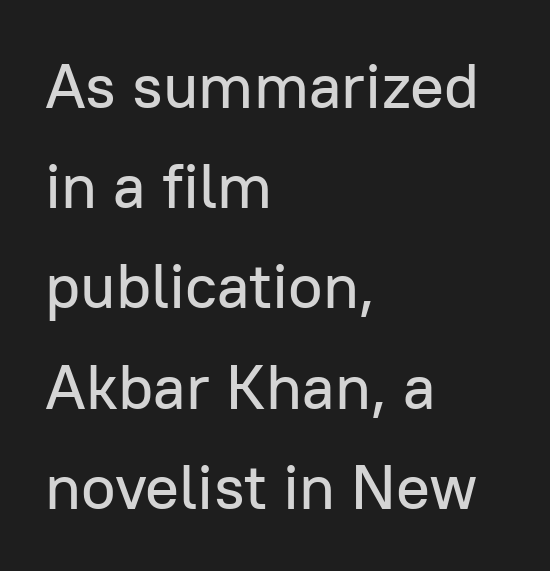
{"serif": "no", "italic": "no", "width": "normal", "stroke_contrast": "low", "x_height": "medium", "monospaced": "no", "underline": "no", "align": "left", "line_spacing": "normal", "line_spacing_ratio": 1.59, "letter_spacing": "normal", "letter_spacing_em": 0.0, "glyph_px": 63}
